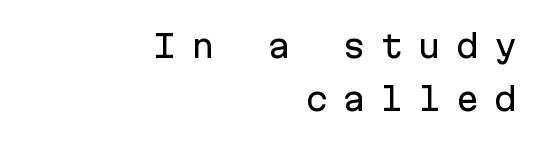
Decoration check: the copy has no underline. A sans-serif font was chosen for this passage. Ascenders rise straight up at ninety degrees. Where is the straight margin? On the right.
